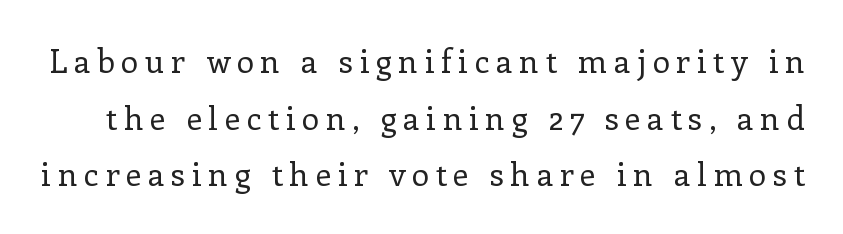
The image shows 32 px regular-weight serif type, upright; set line spacing 1.77x, unusually wide letter spacing (+0.2 em), not underlined; low stroke contrast and a medium x-height.
